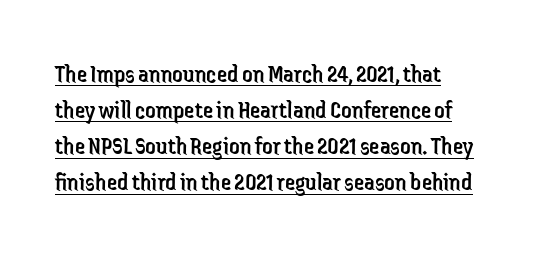
The image shows 26 px text type, upright; set normal line spacing (1.39x), normal letter spacing, underlined.
